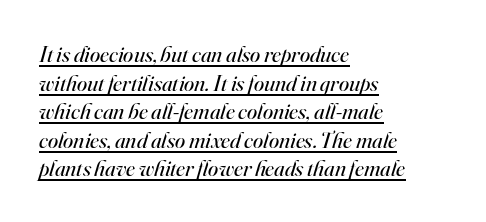
The image shows 23 px text type, italic (leaning right); set left-aligned, line spacing 1.24x, normal letter spacing, underlined.
